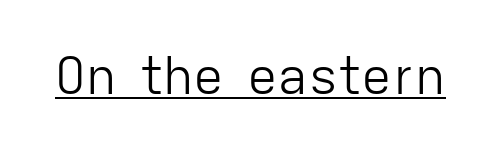
Does the lettering tilt? It doesn't — this is upright. Bold? No — there's no thickening of the strokes. Each letter keeps its own natural width here, so spacing adapts to shape. Look at the tracking — it's just the regular setting, nothing added.
